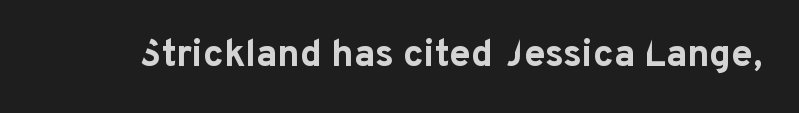
{"serif": "no", "italic": "no", "bold": "yes", "weight": "bold", "width": "normal", "stroke_contrast": "low", "x_height": "medium", "monospaced": "no", "underline": "no", "letter_spacing": "normal", "letter_spacing_em": 0.0, "glyph_px": 38}
